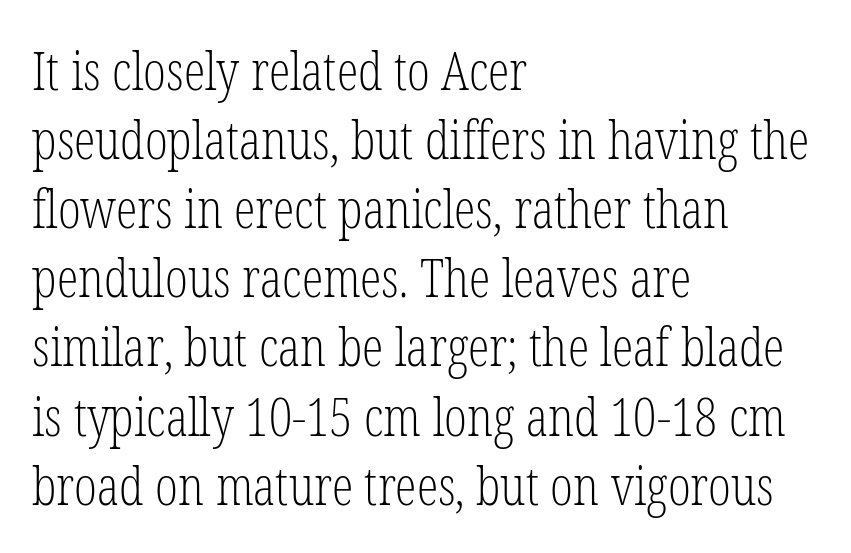
Any mark beneath the type? The region is blank. The letters stand upright; this is a roman face. Caption: multi-line text, flush left, ragged right. Is the stroke heavy? The answer is a plain regular-or-lighter. Examine the stroke ends and you'll spot serifs. Default kerning and tracking; the words read as compact shapes.
